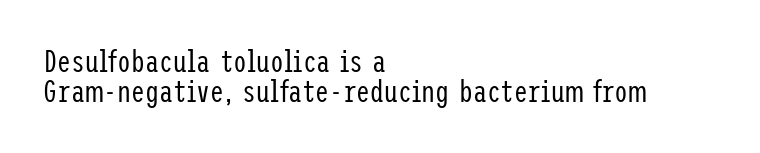
The image shows 31 px regular-weight, condensed sans-serif type, upright; set left-aligned, tight line spacing (0.98x), normal letter spacing, not underlined; low stroke contrast and a medium x-height.
